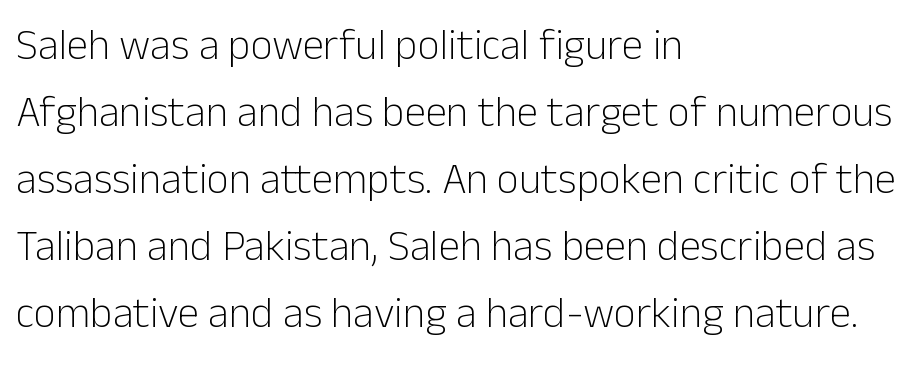
Q: Is the text bold? A: No.
Q: Is the text italic (slanted)? A: No, it is upright.
Q: Is the typeface a serif or a sans-serif typeface? A: Sans-serif.
Q: Is the text underlined? A: No.
Q: How is the paragraph aligned? A: Left-aligned.
Q: Is the spacing between letters normal or unusually wide? A: Normal.
Q: Is the spacing between lines tight, normal or loose? A: Normal.
Q: Width (condensed, normal, or wide)? A: Normal.
Q: Stroke contrast? A: Low.
Q: x-height? A: Medium.
Q: Monospaced? A: No.
